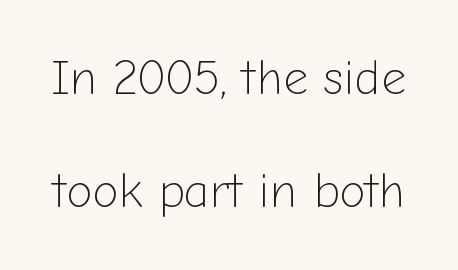
The image shows 48 px light sans-serif type, upright; set loose line spacing (2.36x), normal letter spacing, not underlined; low stroke contrast and a medium x-height.
